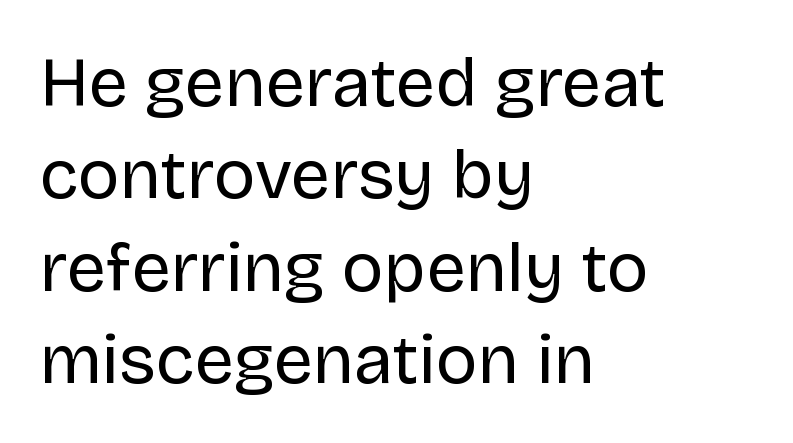
The image shows 70 px regular-weight sans-serif type, upright; set left-aligned, normal line spacing (1.32x), normal letter spacing, not underlined; low stroke contrast and a large x-height.
